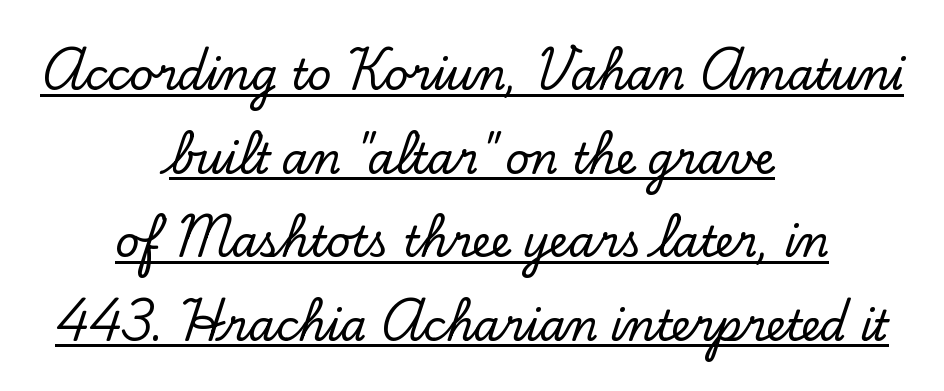
The image shows 42 px serif type; set centered, loose line spacing (1.99x), normal letter spacing, underlined; low stroke contrast and a small x-height.
